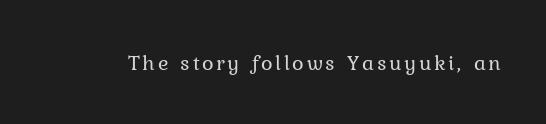
{"italic": "no", "bold": "no", "underline": "no", "glyph_px": 22}
